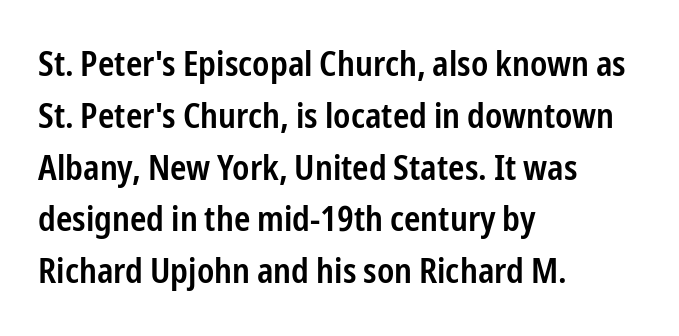
The image shows 35 px semibold, condensed sans-serif type, upright; set left-aligned, normal line spacing (1.48x), normal letter spacing, not underlined; low stroke contrast and a medium x-height.
